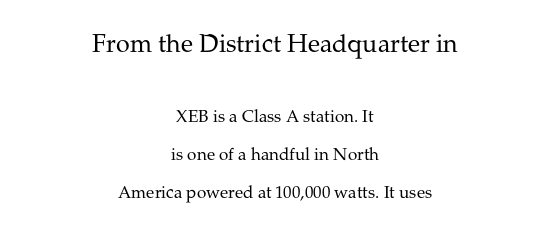
The image shows 25 px text type, upright; set centered, loose line spacing (2.23x), normal letter spacing, not underlined; the first (top) block is 1.47x larger.
